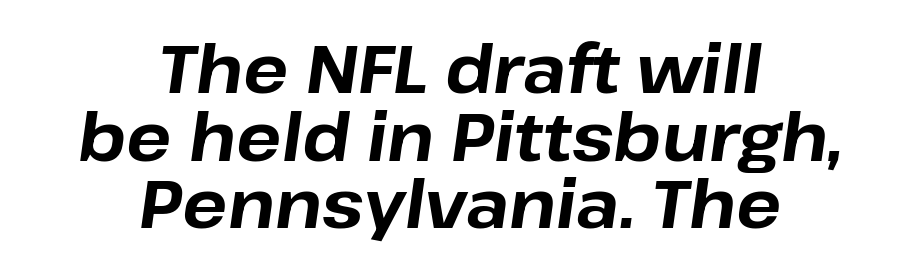
Has an underline been added? It has not. You could not count columns in this text — the font is proportionally spaced. The face used here has the dense, thick strokes of a bold. The rendering keeps characters at their native spacing.
